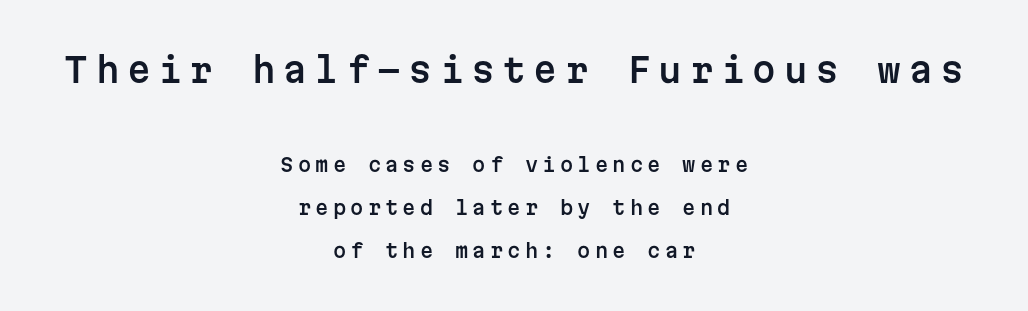
Alignment: centered. Letters rest on an invisible, unmarked baseline. A great deal of white space separates one row of letters from the next. The rendering shows plain stroke endings on the letterforms — a sans-serif design.
